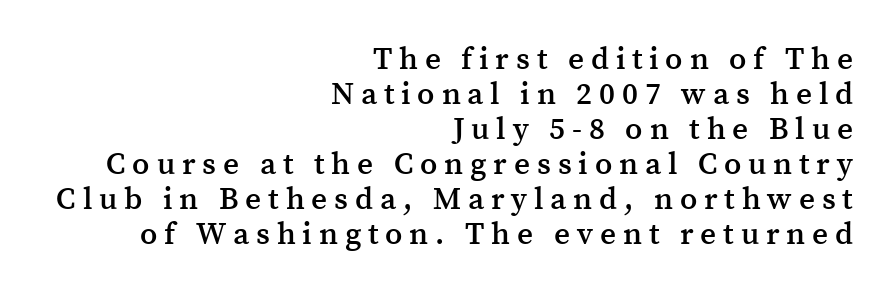
{"serif": "yes", "italic": "no", "bold": "semi", "weight": "semibold", "width": "normal", "stroke_contrast": "medium", "x_height": "medium", "monospaced": "no", "underline": "no", "align": "right", "line_spacing": "tight", "line_spacing_ratio": 1.13, "letter_spacing": "wide", "letter_spacing_em": 0.22, "glyph_px": 31}
